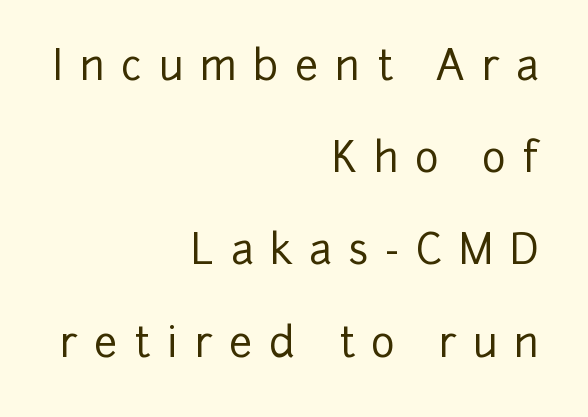
Every row of glyphs terminates at an identical x-position on the right. Notice the wide empty band between every row — that's loose leading. Does the lettering tilt? It doesn't — this is upright. To sum up the face: it is a sans, with no serifs.
